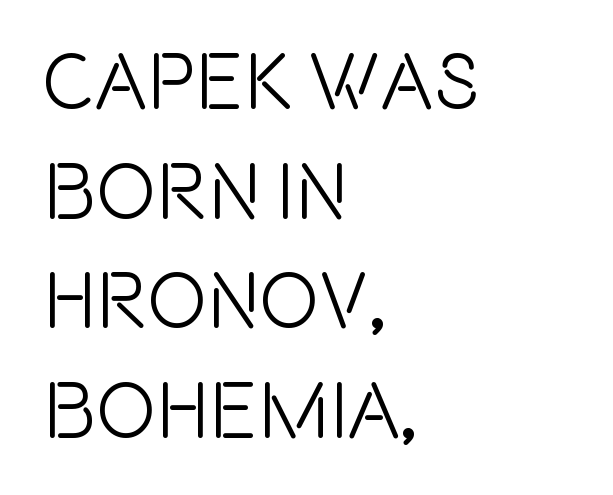
Q: Is the text italic (slanted)? A: No, it is upright.
Q: Is the typeface a serif or a sans-serif typeface? A: Sans-serif.
Q: Is the text underlined? A: No.
Q: How is the paragraph aligned? A: Left-aligned.
Q: Is the spacing between letters normal or unusually wide? A: Normal.
Q: Is the spacing between lines tight, normal or loose? A: Normal.
Q: Width (condensed, normal, or wide)? A: Condensed.
Q: x-height? A: Large.
Q: Monospaced? A: No.
